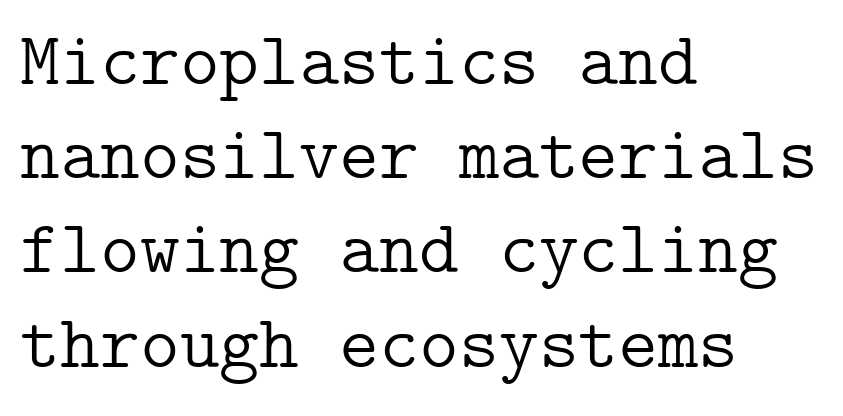
The image shows 76 px light serif type, upright; set left-aligned, line spacing 1.24x, normal letter spacing, not underlined; low stroke contrast and a medium x-height.
